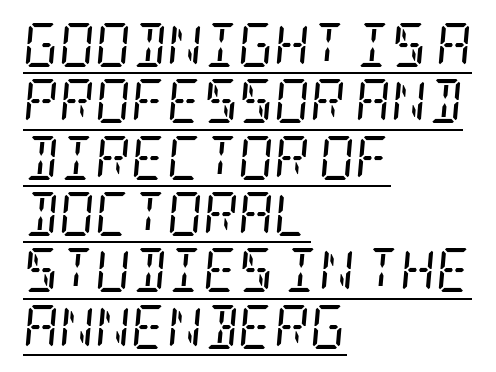
Q: Is the text bold? A: No.
Q: Is the text italic (slanted)? A: Yes, it leans right by about 5 degrees.
Q: Is the typeface a serif or a sans-serif typeface? A: Serif.
Q: Is the text underlined? A: Yes.
Q: How is the paragraph aligned? A: Left-aligned.
Q: Is the spacing between letters normal or unusually wide? A: Normal.
Q: Is the spacing between lines tight, normal or loose? A: Normal.
Q: Width (condensed, normal, or wide)? A: Condensed.
Q: Stroke contrast? A: Low.
Q: x-height? A: Large.
